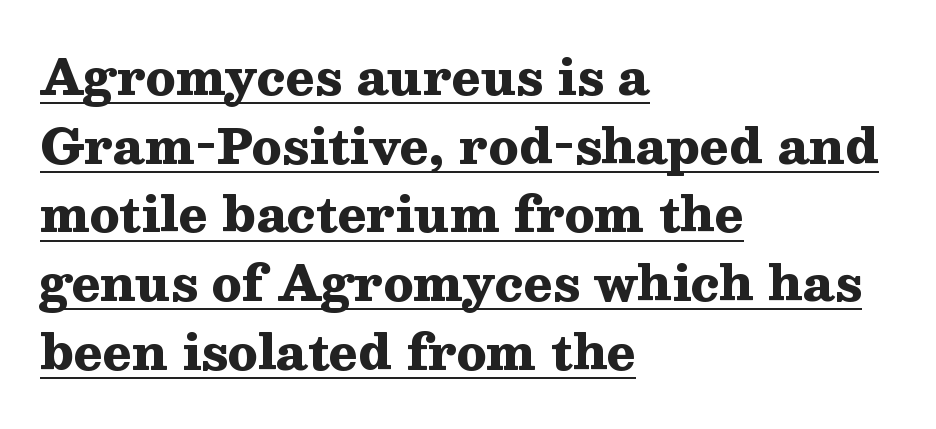
Underlined type. The specimen reads as upright at a glance. No extra tracking has been applied to these lines. Layout note: lines flush left.
